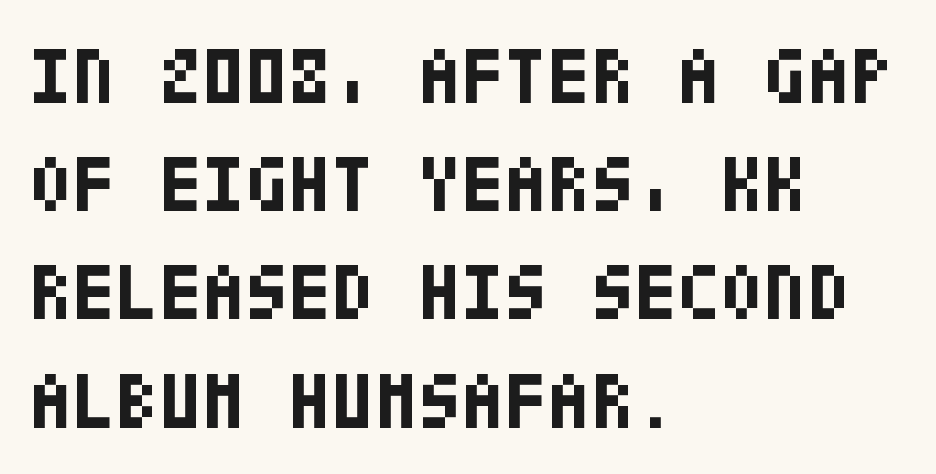
The image shows 79 px bold, condensed sans-serif type, upright; set left-aligned, normal line spacing (1.37x), normal letter spacing, not underlined; low stroke contrast and a large x-height.
